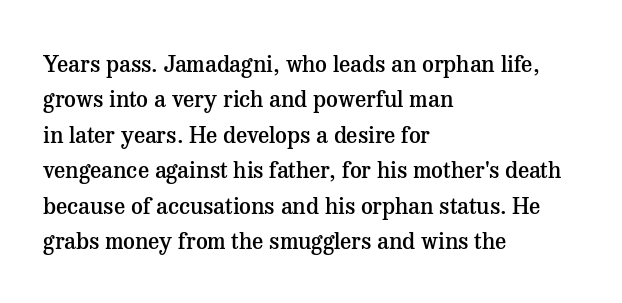
Q: Is the text bold? A: Semi-bold.
Q: Is the text italic (slanted)? A: No, it is upright.
Q: Is the text underlined? A: No.
Q: How is the paragraph aligned? A: Left-aligned.
Q: Is the spacing between letters normal or unusually wide? A: Normal.
Q: Is the spacing between lines tight, normal or loose? A: Normal.
